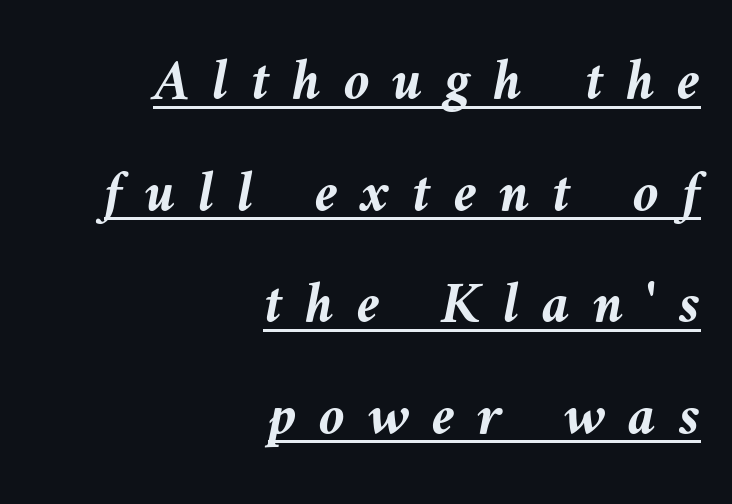
The image shows 59 px semibold type, italic (leaning left); set right-aligned, line spacing 1.89x, unusually wide letter spacing (+0.38 em), underlined; medium stroke contrast and a medium x-height.
